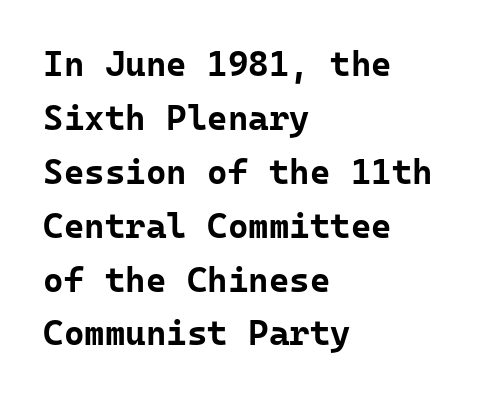
Q: Is the text bold? A: Yes.
Q: Is the text italic (slanted)? A: No, it is upright.
Q: Is the typeface a serif or a sans-serif typeface? A: Sans-serif.
Q: Is the text underlined? A: No.
Q: How is the paragraph aligned? A: Left-aligned.
Q: Is the spacing between letters normal or unusually wide? A: Normal.
Q: Is the spacing between lines tight, normal or loose? A: Normal.
Q: Width (condensed, normal, or wide)? A: Normal.
Q: Stroke contrast? A: Low.
Q: x-height? A: Medium.
Q: Monospaced? A: Yes.
